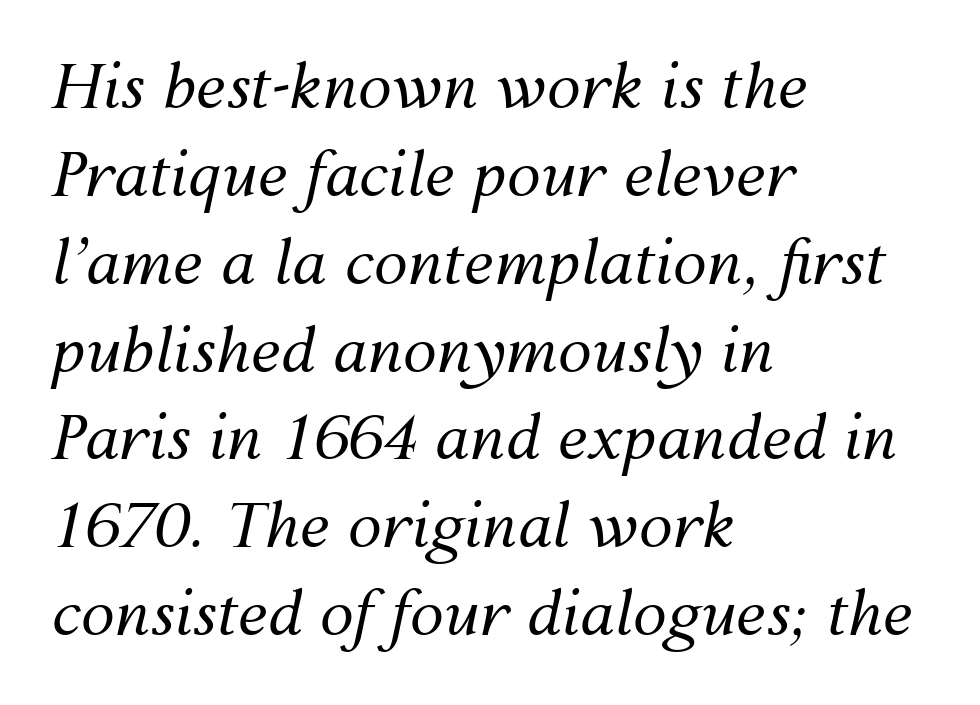
{"italic": "yes", "lean": "right", "slant_degrees": 12, "bold": "no", "weight": "regular", "width": "normal", "stroke_contrast": "medium", "x_height": "medium", "monospaced": "no", "underline": "no", "align": "left", "line_spacing": "normal", "line_spacing_ratio": 1.44, "letter_spacing": "normal", "letter_spacing_em": 0.0, "glyph_px": 61}
